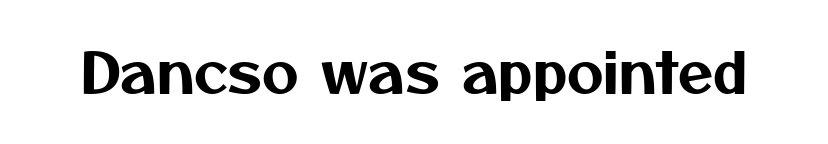
{"serif": "no", "width": "normal", "stroke_contrast": "medium", "x_height": "medium", "monospaced": "no", "underline": "no", "letter_spacing": "normal", "letter_spacing_em": 0.0, "glyph_px": 57}
